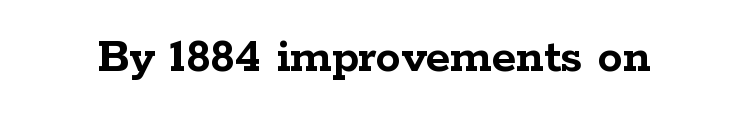
{"serif": "yes", "italic": "no", "bold": "yes", "weight": "semibold", "width": "wide", "stroke_contrast": "low", "x_height": "medium", "monospaced": "no", "underline": "no", "letter_spacing": "normal", "letter_spacing_em": 0.0, "glyph_px": 50}
